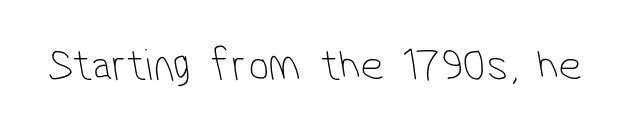
The image shows 46 px thin, condensed sans-serif type; set normal letter spacing, not underlined; low stroke contrast and a medium x-height.
